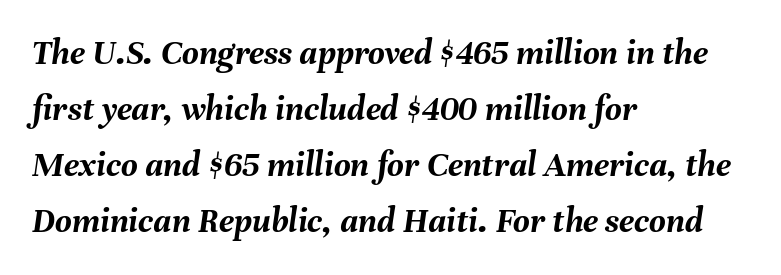
Q: Is the text bold? A: Yes.
Q: Is the text italic (slanted)? A: Yes, it leans right by about 8 degrees.
Q: Is the text underlined? A: No.
Q: How is the paragraph aligned? A: Left-aligned.
Q: Is the spacing between letters normal or unusually wide? A: Normal.
Q: Is the spacing between lines tight, normal or loose? A: Normal.
Q: Width (condensed, normal, or wide)? A: Normal.
Q: Stroke contrast? A: Medium.
Q: x-height? A: Medium.
Q: Monospaced? A: No.
